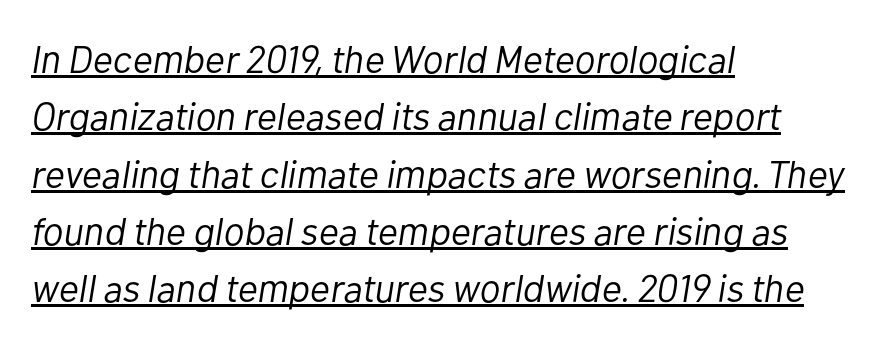
{"italic": "yes", "lean": "right", "slant_degrees": 10, "bold": "no", "weight": "light", "width": "normal", "stroke_contrast": "low", "x_height": "medium", "monospaced": "no", "underline": "yes", "align": "left", "line_spacing": "normal", "line_spacing_ratio": 1.47, "letter_spacing": "normal", "letter_spacing_em": 0.0, "glyph_px": 39}
